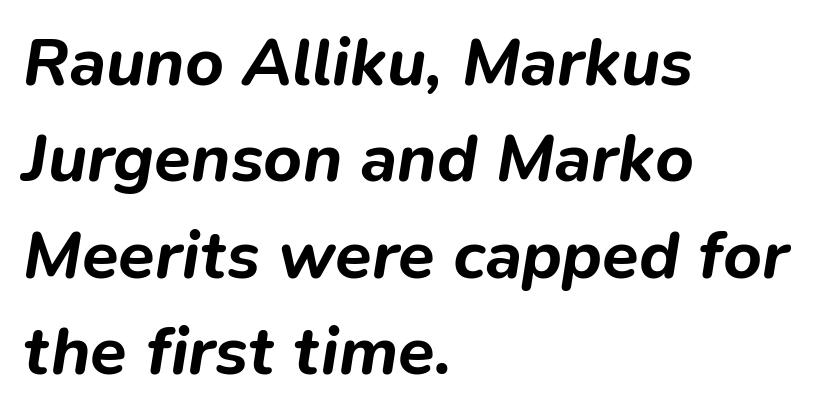
The image shows 67 px bold type, italic (leaning right); set left-aligned, normal line spacing (1.44x), normal letter spacing, not underlined; low stroke contrast and a medium x-height.
